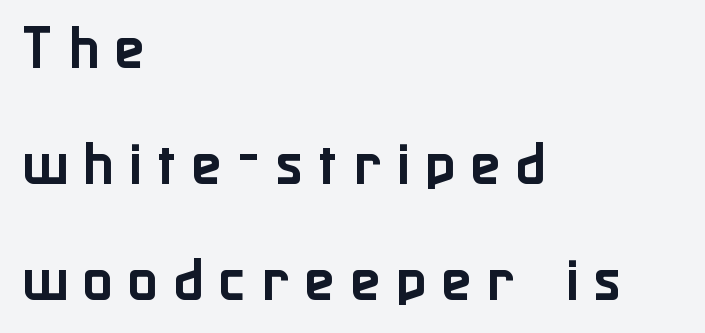
{"serif": "no", "italic": "no", "width": "normal", "stroke_contrast": "low", "x_height": "medium", "monospaced": "no", "underline": "no", "align": "left", "line_spacing": "loose", "line_spacing_ratio": 2.37, "letter_spacing": "wide", "letter_spacing_em": 0.32, "glyph_px": 49}
